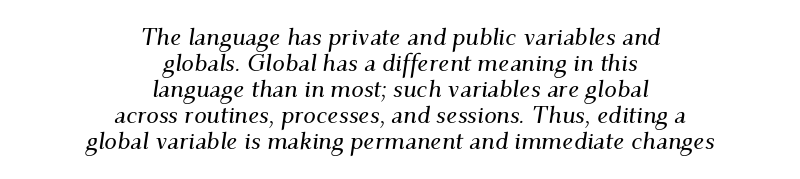
Slant detected: the letters are inclined. Clear beneath every line of the passage. Tightly led — the rows are bunched. The passage shown has conventional tracking throughout. One-word summary of the alignment: center.
